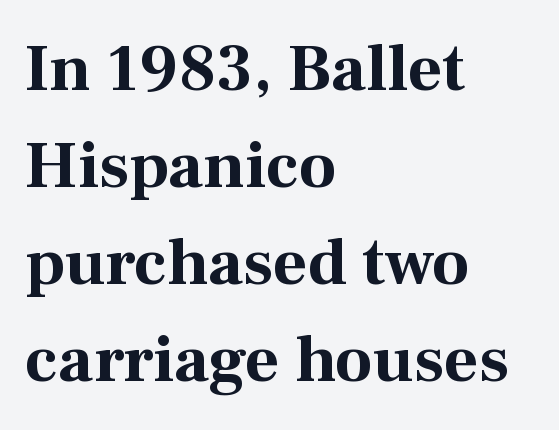
{"serif": "yes", "italic": "no", "bold": "yes", "weight": "bold", "width": "normal", "stroke_contrast": "medium", "x_height": "medium", "monospaced": "no", "underline": "no", "align": "left", "line_spacing": "normal", "line_spacing_ratio": 1.45, "letter_spacing": "normal", "letter_spacing_em": 0.0, "glyph_px": 67}
